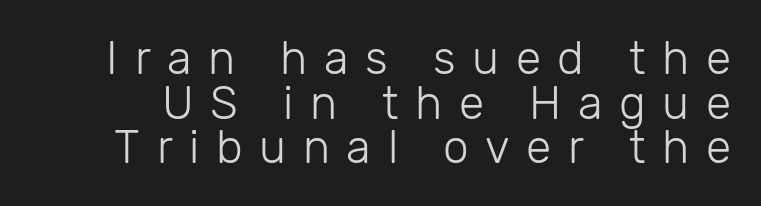
The image shows 46 px light sans-serif type, upright; set tight line spacing (0.97x), unusually wide letter spacing (+0.36 em), not underlined; low stroke contrast and a medium x-height.
